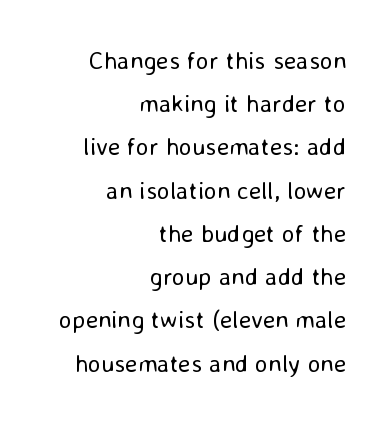
No extra ink here — the face is not bold. This sample is right-justified, so line beginnings fall wherever the words allow. Type without underlining. If you drew a line through each stem, it would be perfectly vertical. The tracking reads as untouched default to a designer's eye.
